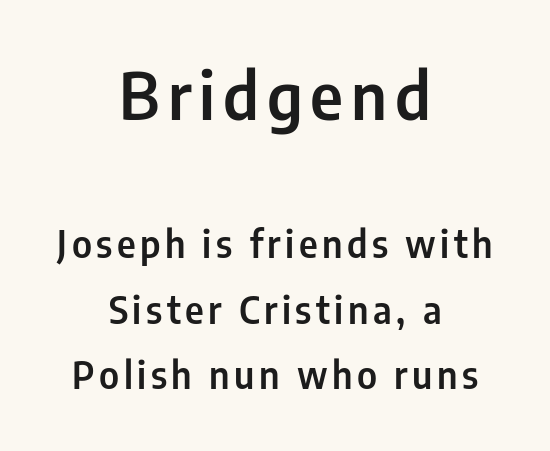
Which of the two is more prominent by size? The first, at the top. You could not count columns in this text — the font is proportionally spaced. The rag falls on both sides of this text block equally. Honestly, there is no underline to notice here at all. The typeface chosen for these lines omits serifs. The specimen reads as upright at a glance.
